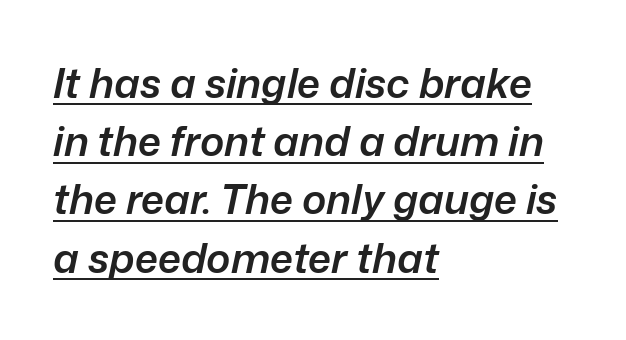
The line-height multiplier appears to be the usual default. This rendering uses left alignment, leaving the right contour irregular. Is the type bold? Partly — it's a semibold, heavier than regular but not fully bold. Look at the tracking — it's just the regular setting, nothing added. These lines are rendered in a variable-pitch font.
